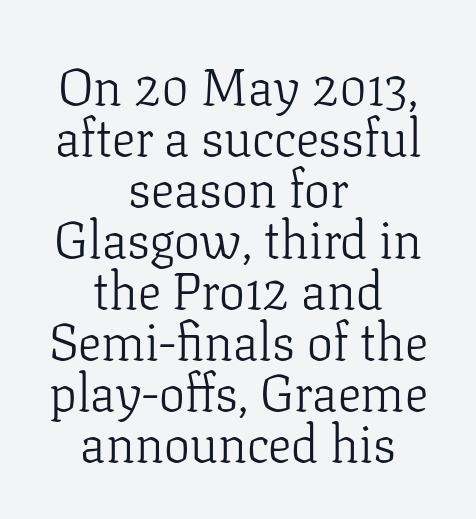
Note the varied advance widths — an 'i' is clearly narrower than an 'm'. Cramped leading. The specimen omits any rule beneath the text block's lines. This is serif lettering, the kind often seen in printed books.
